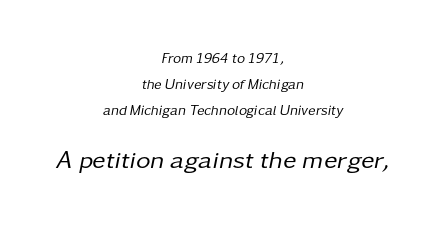
The paragraph has two soft edges and a firm central axis. Look at the glyph heights: the lower group is clearly the bigger setting. The strip under each line holds only bare page. The letters are slanted; this is an italic face.
